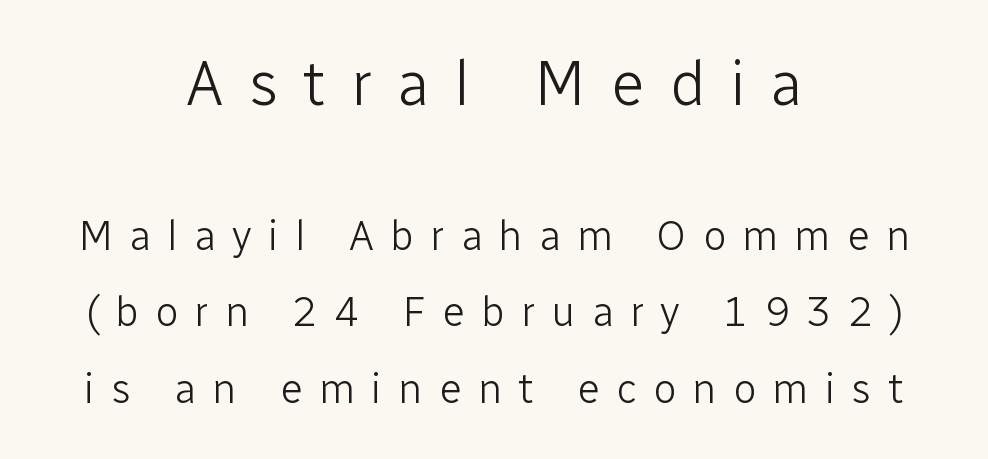
Upright lettering throughout. Compared with a flush-left layout, this one balances lines on the center instead. The first block has been scaled up relative to the second. On a weight scale, this lands at 450 or below. Has an underline been added? It has not.
